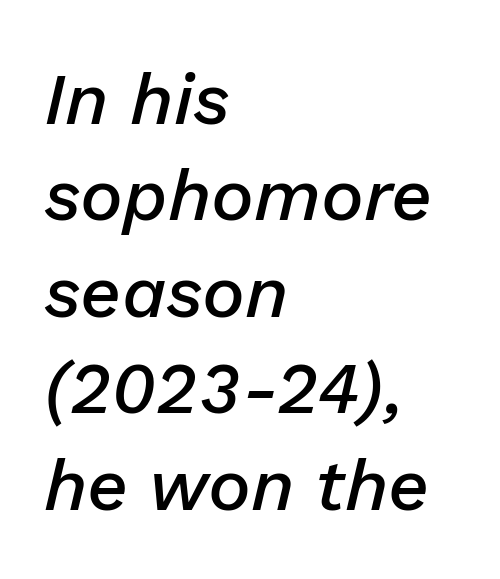
Q: Is the text bold? A: Semi-bold.
Q: Is the text italic (slanted)? A: Yes, it leans right by about 13 degrees.
Q: Is the text underlined? A: No.
Q: How is the paragraph aligned? A: Left-aligned.
Q: Is the spacing between letters normal or unusually wide? A: Normal.
Q: Is the spacing between lines tight, normal or loose? A: Normal.
Q: Width (condensed, normal, or wide)? A: Normal.
Q: Stroke contrast? A: Low.
Q: x-height? A: Medium.
Q: Monospaced? A: No.
